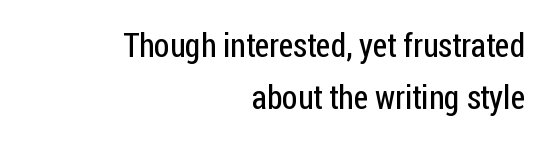
{"serif": "no", "italic": "no", "bold": "no", "weight": "regular", "width": "condensed", "stroke_contrast": "low", "x_height": "medium", "monospaced": "no", "underline": "no", "align": "right", "line_spacing": "normal", "line_spacing_ratio": 1.58, "letter_spacing": "normal", "letter_spacing_em": 0.0, "glyph_px": 33}
